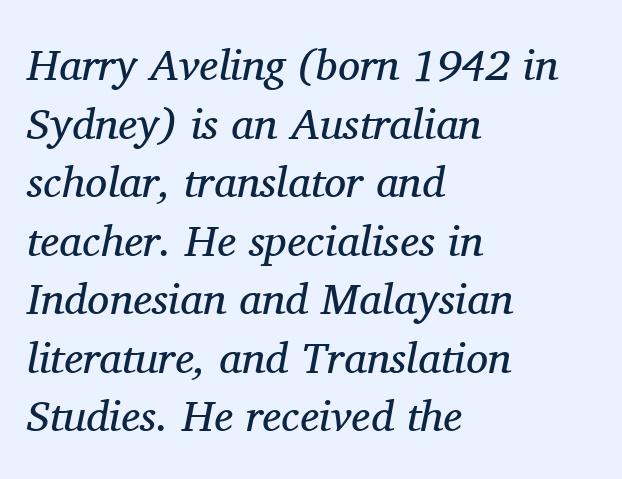
The image shows 44 px regular-weight serif type, italic (leaning right); set left-aligned, normal line spacing (1.33x), normal letter spacing, not underlined; medium stroke contrast and a medium x-height.
